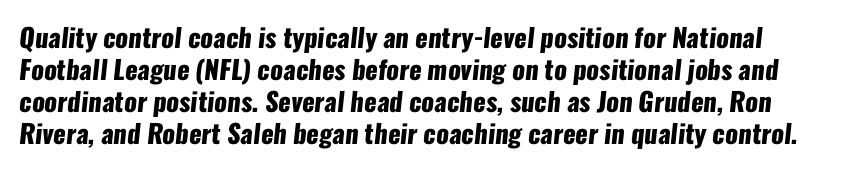
Q: Is the text bold? A: Yes.
Q: Is the text underlined? A: No.
Q: Is the spacing between letters normal or unusually wide? A: Normal.
